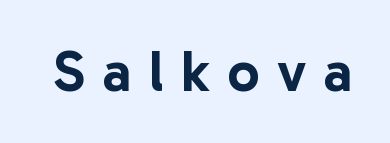
Q: Is the text italic (slanted)? A: No, it is upright.
Q: Is the typeface a serif or a sans-serif typeface? A: Sans-serif.
Q: Is the text underlined? A: No.
Q: Is the spacing between letters normal or unusually wide? A: Unusually wide.
Q: Width (condensed, normal, or wide)? A: Normal.
Q: Stroke contrast? A: Low.
Q: x-height? A: Medium.
Q: Monospaced? A: No.
